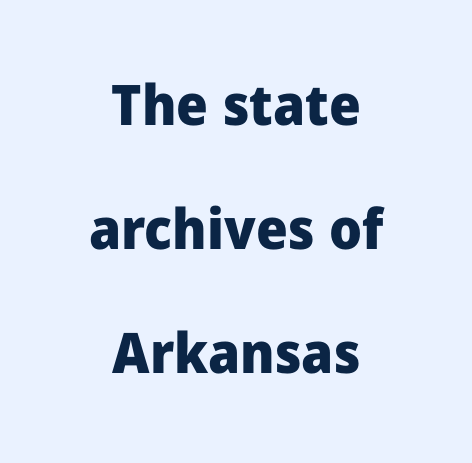
The image shows 56 px heavy sans-serif type, upright; set centered, loose line spacing (2.21x), normal letter spacing, not underlined; low stroke contrast and a medium x-height.
